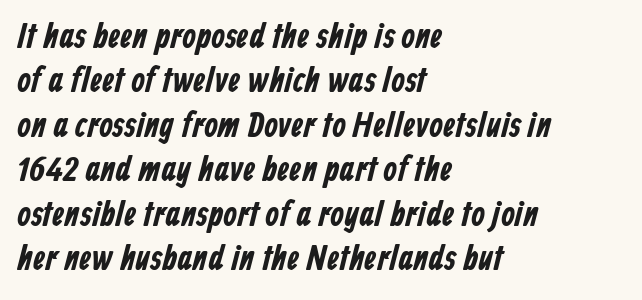
The image shows 35 px condensed sans-serif type; set left-aligned, normal line spacing (1.27x), normal letter spacing, not underlined; low stroke contrast and a medium x-height.
